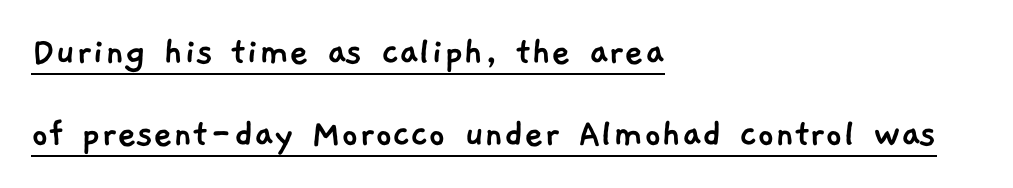
{"serif": "no", "width": "normal", "stroke_contrast": "low", "x_height": "medium", "monospaced": "no", "underline": "yes", "align": "left", "line_spacing": "loose", "line_spacing_ratio": 1.96, "letter_spacing": "normal", "letter_spacing_em": 0.0, "glyph_px": 42}
